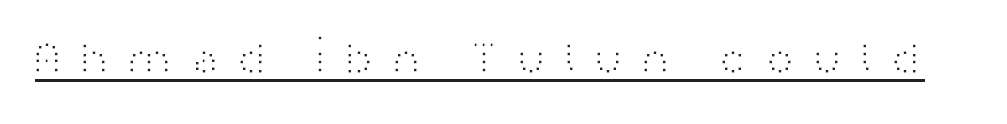
{"serif": "no", "italic": "no", "bold": "no", "weight": "light", "width": "wide", "stroke_contrast": "high", "x_height": "medium", "monospaced": "no", "underline": "yes", "letter_spacing": "wide", "letter_spacing_em": 0.31, "glyph_px": 48}
